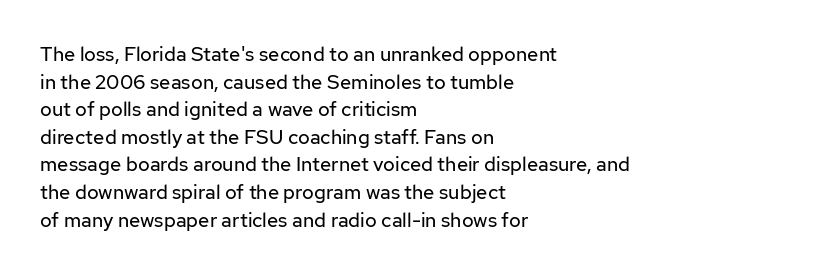
The image shows 20 px text type, upright; set left-aligned, normal line spacing (1.38x), normal letter spacing, not underlined.
